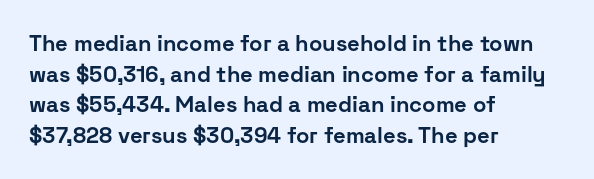
Q: Is the text bold? A: Yes.
Q: Is the text italic (slanted)? A: No, it is upright.
Q: Is the text underlined? A: No.
Q: How is the paragraph aligned? A: Left-aligned.
Q: Is the spacing between letters normal or unusually wide? A: Normal.
Q: Is the spacing between lines tight, normal or loose? A: Normal.
